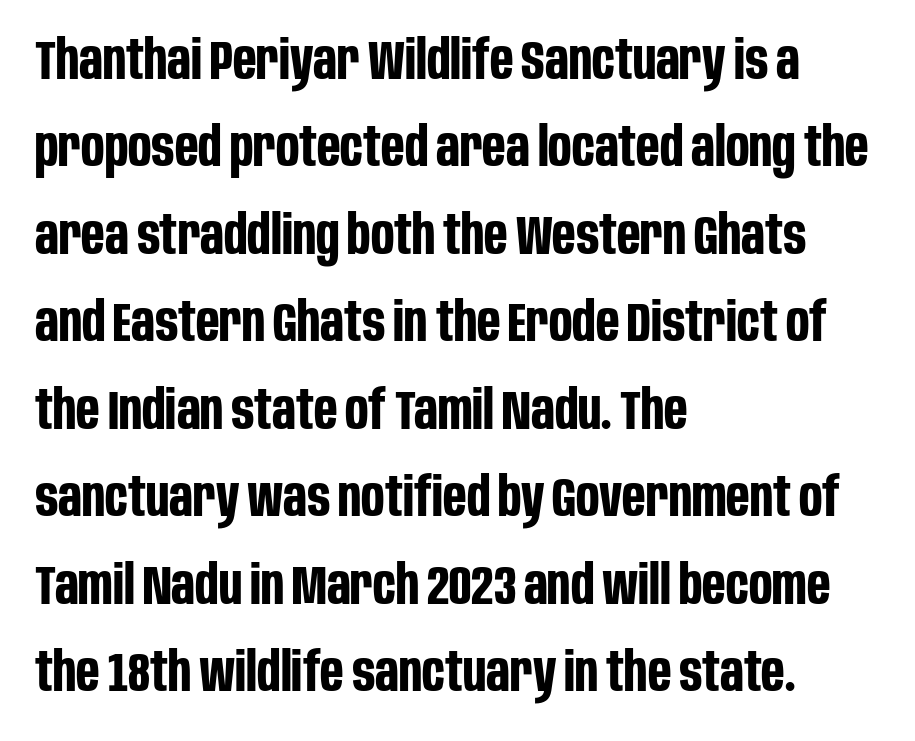
The image shows 55 px bold, condensed sans-serif type, upright; set left-aligned, normal line spacing (1.59x), normal letter spacing, not underlined; low stroke contrast and a large x-height.
